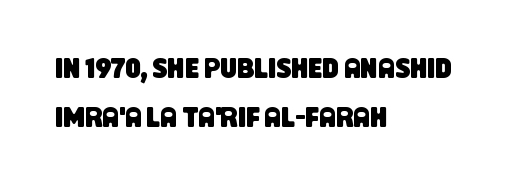
Q: Is the typeface a serif or a sans-serif typeface? A: Sans-serif.
Q: Is the text underlined? A: No.
Q: How is the paragraph aligned? A: Left-aligned.
Q: Is the spacing between letters normal or unusually wide? A: Normal.
Q: Width (condensed, normal, or wide)? A: Condensed.
Q: Stroke contrast? A: Low.
Q: x-height? A: Large.
Q: Monospaced? A: No.
